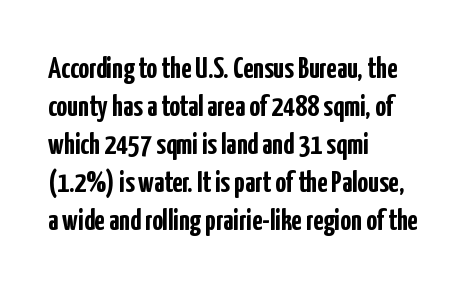
Q: Is the text bold? A: Yes.
Q: Is the text italic (slanted)? A: No, it is upright.
Q: Is the typeface a serif or a sans-serif typeface? A: Sans-serif.
Q: Is the text underlined? A: No.
Q: How is the paragraph aligned? A: Left-aligned.
Q: Is the spacing between letters normal or unusually wide? A: Normal.
Q: Is the spacing between lines tight, normal or loose? A: Normal.
Q: Width (condensed, normal, or wide)? A: Condensed.
Q: Stroke contrast? A: Low.
Q: x-height? A: Medium.
Q: Monospaced? A: No.
